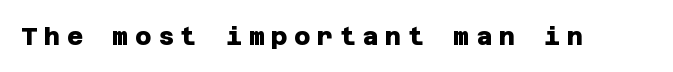
Q: Is the text bold? A: Yes.
Q: Is the text underlined? A: No.
Q: Is the spacing between letters normal or unusually wide? A: Unusually wide.
